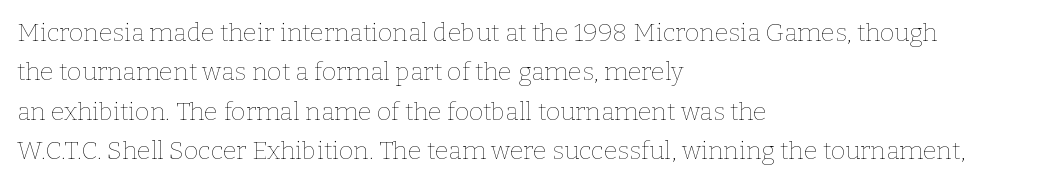
This block has exactly the height ordinary leading produces. Heft: none added — not bold. The face used here is rendered with its standard letterfit. Horizontally, the lines are justified to the leading edge only.
